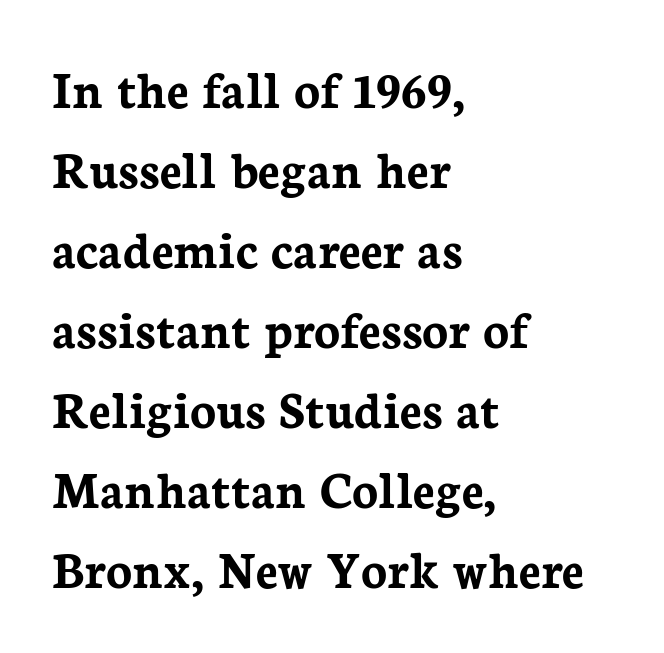
The image shows 54 px semibold serif type, upright; set left-aligned, normal line spacing (1.48x), normal letter spacing, not underlined; low stroke contrast and a medium x-height.
